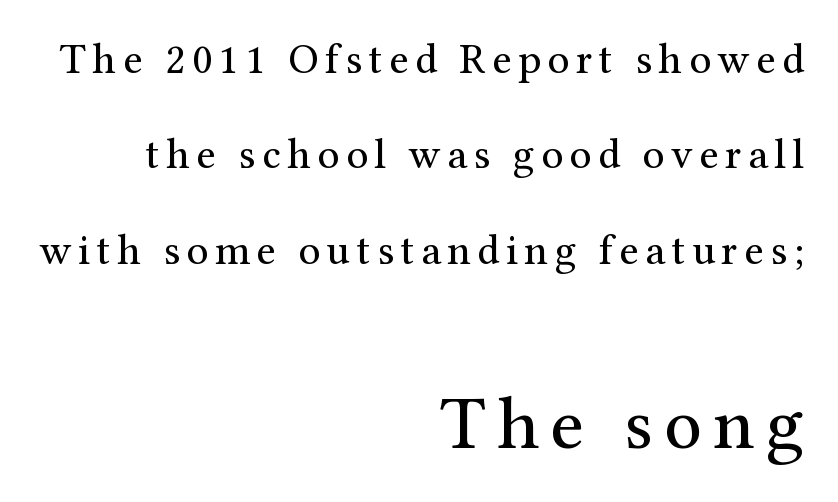
The image shows 75 px regular-weight serif type, upright; set right-aligned, loose line spacing (2.22x), not underlined; the second (bottom) block is 1.74x larger; medium stroke contrast and a medium x-height.
